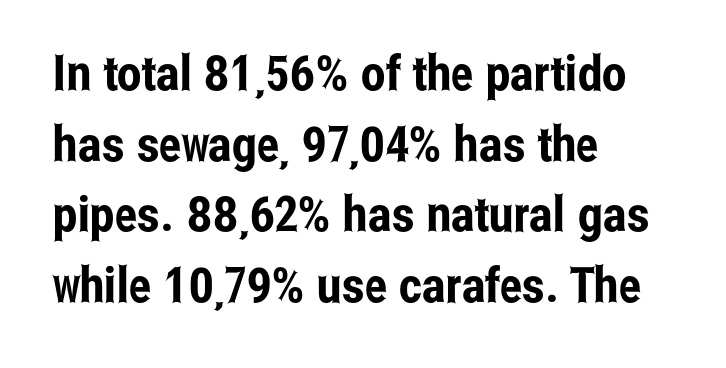
{"serif": "no", "italic": "no", "width": "condensed", "stroke_contrast": "low", "x_height": "medium", "monospaced": "no", "underline": "no", "align": "left", "line_spacing": "normal", "line_spacing_ratio": 1.44, "letter_spacing": "normal", "letter_spacing_em": 0.0, "glyph_px": 49}
